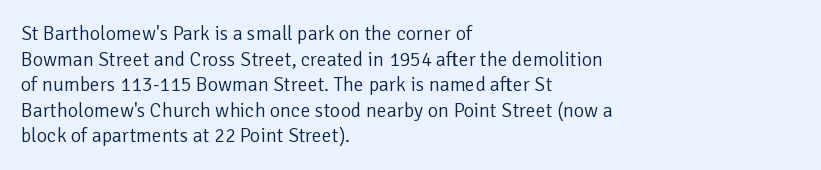
{"italic": "no", "bold": "no", "underline": "no", "align": "left", "line_spacing": "normal", "line_spacing_ratio": 1.28, "letter_spacing": "normal", "letter_spacing_em": 0.0, "glyph_px": 20}
